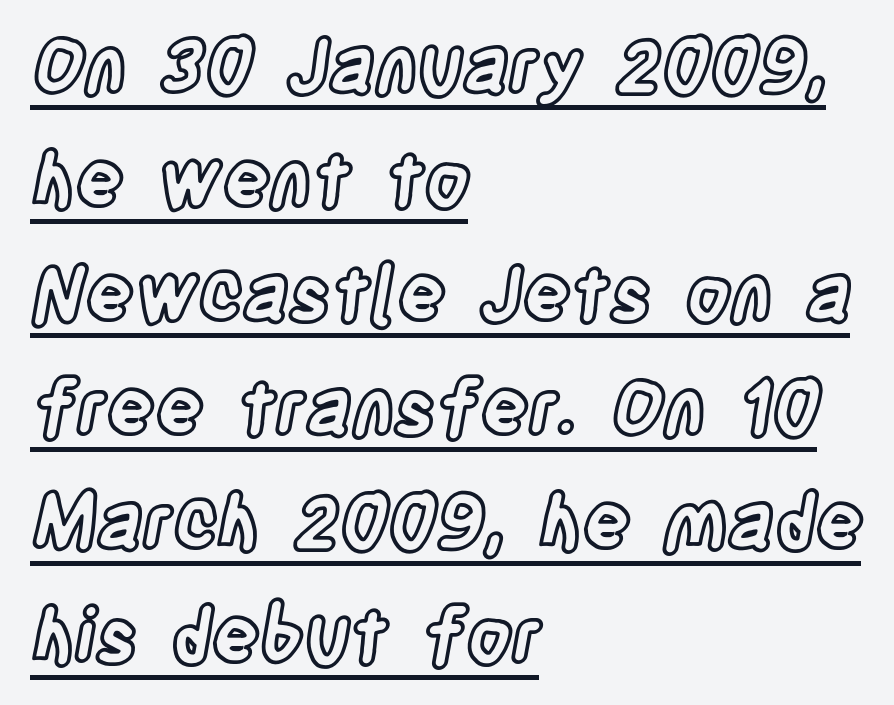
The image shows 74 px condensed type; set left-aligned, normal line spacing (1.54x), normal letter spacing, underlined; a large x-height.
